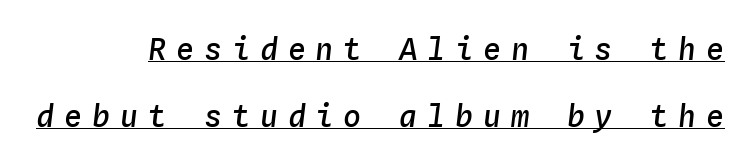
Q: Is the text bold? A: Semi-bold.
Q: Is the text italic (slanted)? A: Yes, it leans right by about 4 degrees.
Q: Is the text underlined? A: Yes.
Q: How is the paragraph aligned? A: Right-aligned.
Q: Is the spacing between letters normal or unusually wide? A: Unusually wide.
Q: Is the spacing between lines tight, normal or loose? A: Loose.
Q: Width (condensed, normal, or wide)? A: Normal.
Q: Stroke contrast? A: Low.
Q: x-height? A: Medium.
Q: Monospaced? A: Yes.
